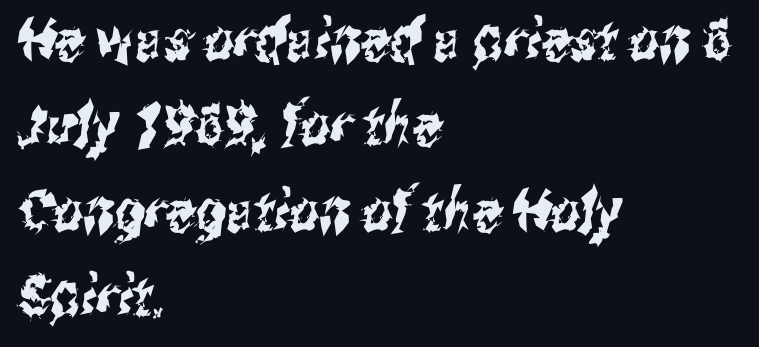
Is the block centered? No — it sits flush against the left margin. The gap between lines stays unmarked. A typesetter would call this zero additional tracking. The letters advance in unequal steps, a hallmark of proportional type. Normally led — the rows are evenly, conventionally spaced. Font category for this specimen: sans-serif.
